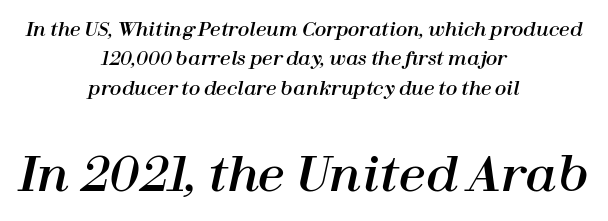
{"italic": "yes", "lean": "right", "slant_degrees": 12, "width": "normal", "stroke_contrast": "high", "x_height": "medium", "monospaced": "no", "underline": "no", "align": "center", "line_spacing": "normal", "line_spacing_ratio": 1.55, "letter_spacing": "normal", "letter_spacing_em": 0.0, "larger_block": "second", "size_ratio": 2.53, "glyph_px": 48}
